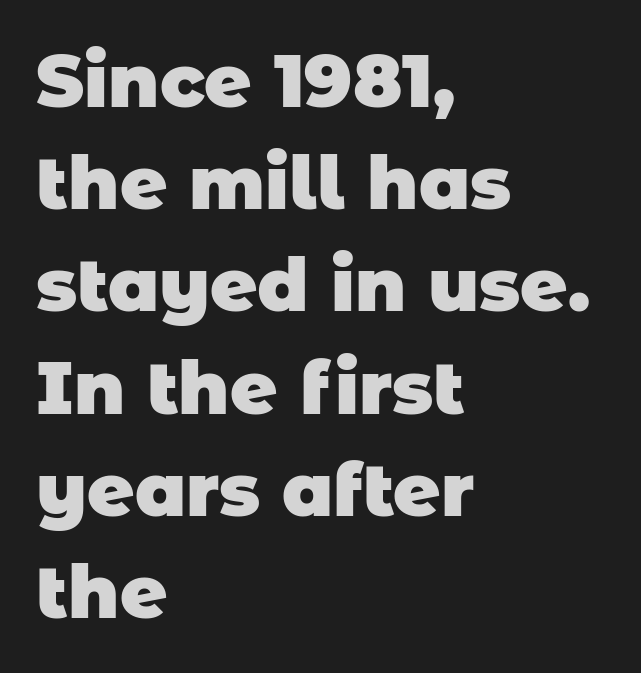
The image shows 73 px heavy sans-serif type; set left-aligned, normal line spacing (1.4x), normal letter spacing, not underlined; low stroke contrast and a large x-height.
